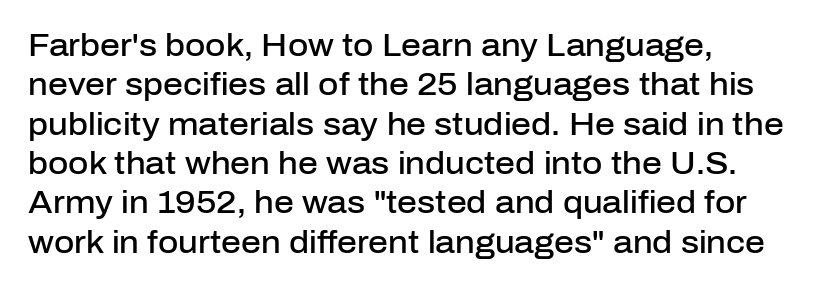
{"serif": "no", "italic": "no", "bold": "semi", "weight": "semibold", "width": "normal", "stroke_contrast": "low", "x_height": "medium", "monospaced": "no", "underline": "no", "align": "left", "line_spacing": "normal", "line_spacing_ratio": 1.27, "letter_spacing": "normal", "letter_spacing_em": 0.0, "glyph_px": 31}
